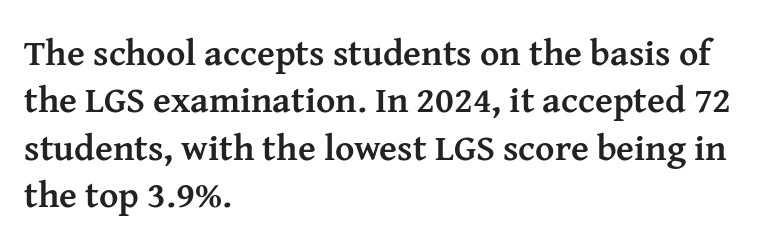
{"serif": "yes", "italic": "no", "bold": "yes", "weight": "semibold", "width": "normal", "stroke_contrast": "medium", "x_height": "medium", "monospaced": "no", "underline": "no", "align": "left", "line_spacing": "normal", "line_spacing_ratio": 1.28, "letter_spacing": "normal", "letter_spacing_em": 0.0, "glyph_px": 37}
